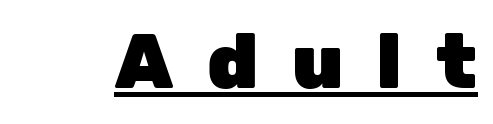
The image shows 77 px heavy sans-serif type, upright; set unusually wide letter spacing (+0.44 em), underlined; low stroke contrast and a medium x-height.
